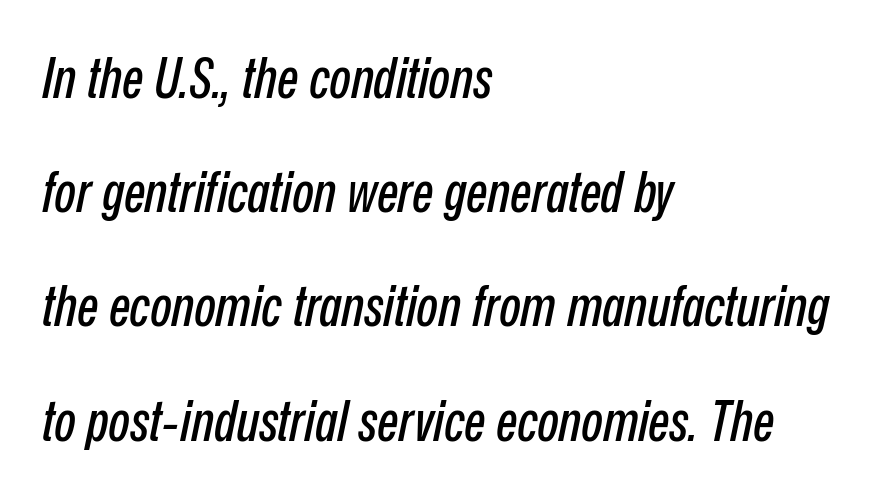
If you measured baseline to baseline, you'd find a long distance. The typography opts for an oblique posture over an upright one. Where is the straight margin? On the left. Letters rest on an invisible, unmarked baseline.
